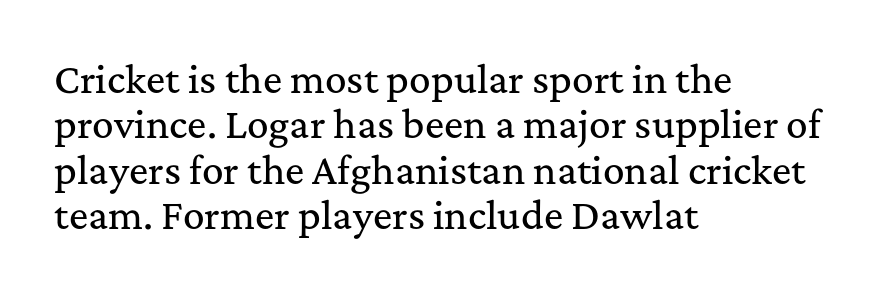
The image shows 36 px serif type, upright; set left-aligned, normal line spacing (1.26x), normal letter spacing, not underlined; medium stroke contrast and a medium x-height.
